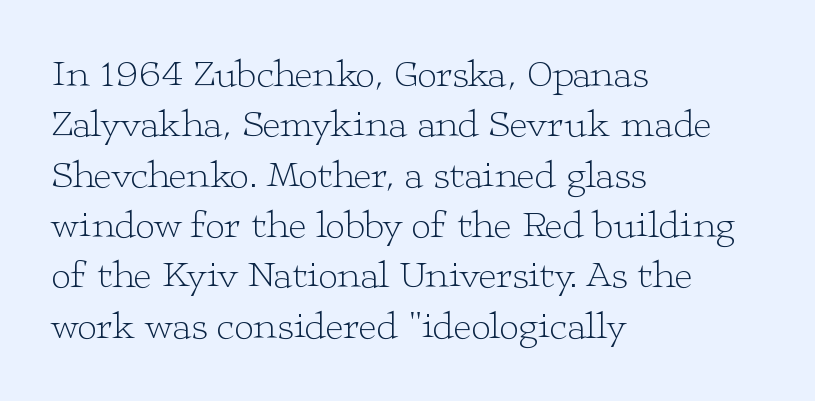
{"serif": "yes", "italic": "no", "bold": "no", "weight": "light", "width": "wide", "stroke_contrast": "low", "x_height": "medium", "monospaced": "no", "underline": "no", "align": "left", "line_spacing": "normal", "line_spacing_ratio": 1.29, "letter_spacing": "normal", "letter_spacing_em": 0.0, "glyph_px": 39}
